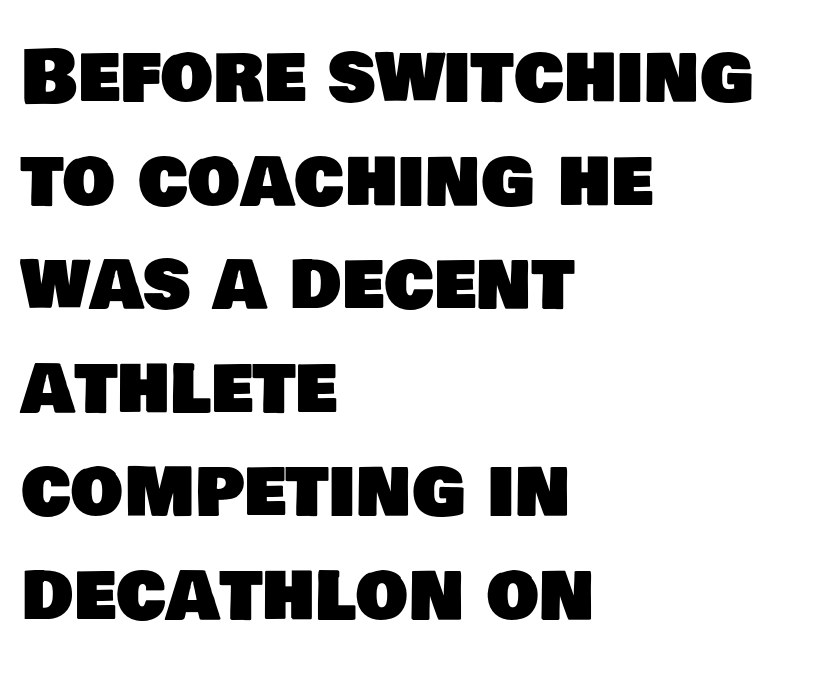
Leading matches the norm, producing a regular column. Layout note: lines flush left. Proportional: the letters do not fall into vertical columns. In terms of letterform style, serifs are entirely absent. Quick note: underline off. The type is set solid horizontally, with unmodified tracking.
